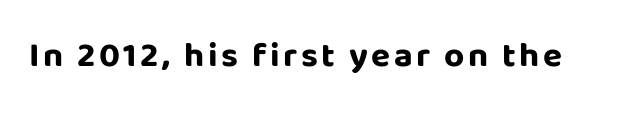
The image shows 35 px bold sans-serif type, upright; set not underlined; low stroke contrast and a large x-height.
